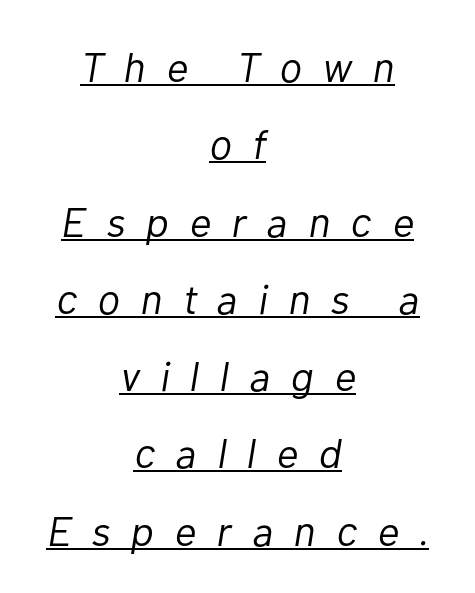
The image shows 42 px light type, italic (leaning right); set centered, line spacing 1.84x, unusually wide letter spacing (+0.49 em), underlined; low stroke contrast and a medium x-height.
